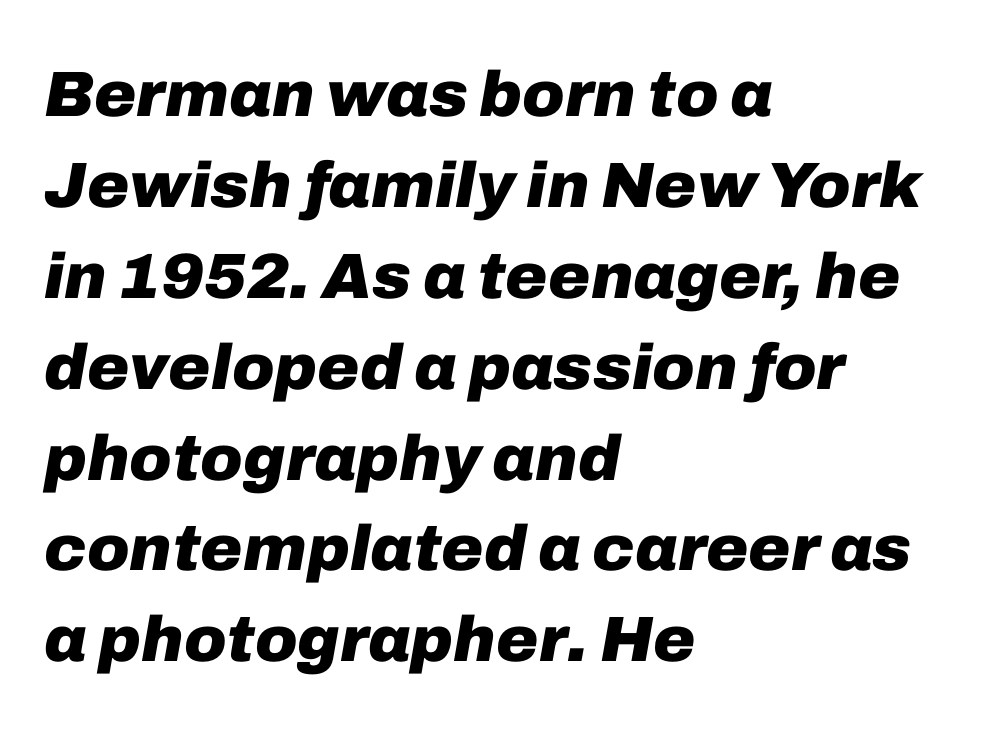
{"italic": "yes", "lean": "right", "slant_degrees": 10, "bold": "yes", "weight": "heavy", "width": "normal", "stroke_contrast": "low", "x_height": "medium", "monospaced": "no", "underline": "no", "align": "left", "line_spacing": "normal", "line_spacing_ratio": 1.42, "letter_spacing": "normal", "letter_spacing_em": 0.0, "glyph_px": 64}
